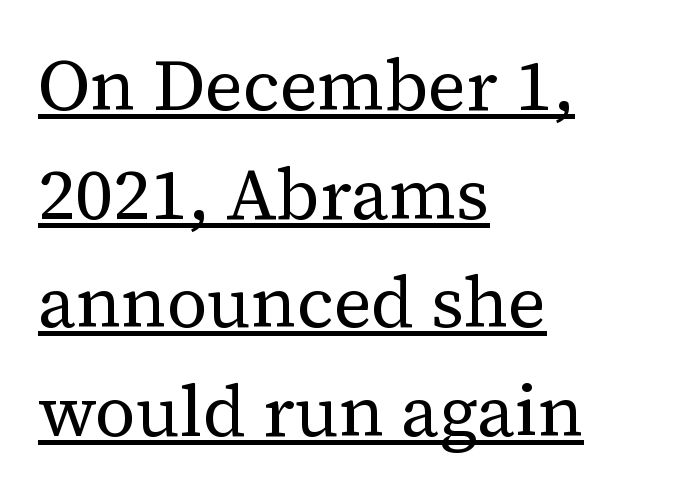
The image shows 72 px regular-weight serif type, upright; set left-aligned, normal line spacing (1.51x), normal letter spacing, underlined; medium stroke contrast and a medium x-height.
